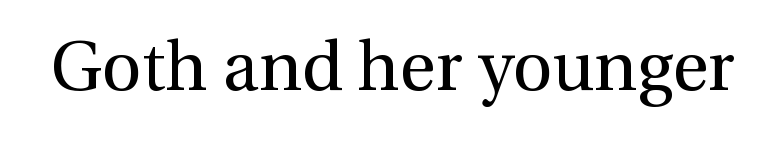
{"serif": "yes", "italic": "no", "bold": "no", "weight": "regular", "width": "normal", "stroke_contrast": "medium", "x_height": "medium", "monospaced": "no", "underline": "no", "letter_spacing": "normal", "letter_spacing_em": 0.0, "glyph_px": 69}
